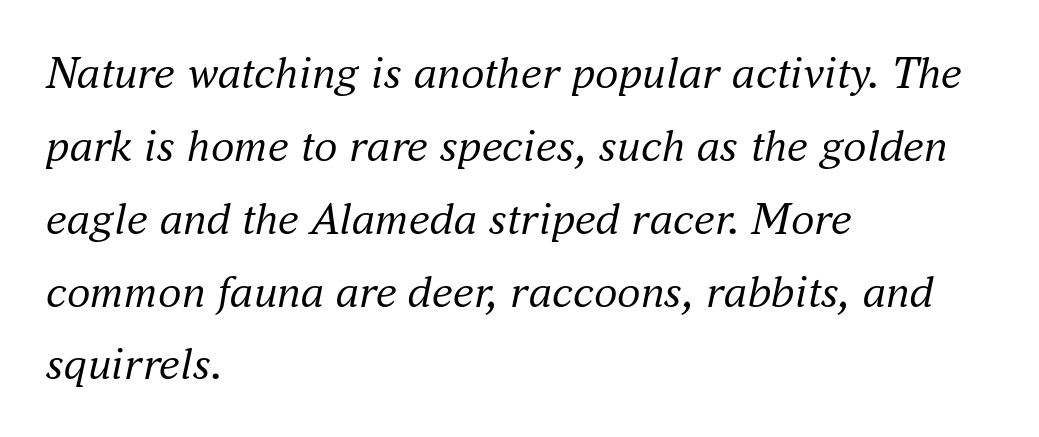
The image shows 47 px regular-weight serif type, italic (leaning right); set left-aligned, normal line spacing (1.55x), normal letter spacing, not underlined; medium stroke contrast and a small x-height.
